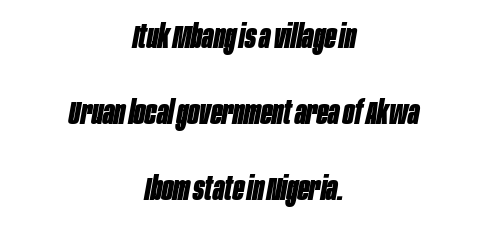
The image shows 33 px bold, condensed type, italic (leaning right); set centered, loose line spacing (2.3x), normal letter spacing, not underlined; low stroke contrast and a large x-height.
